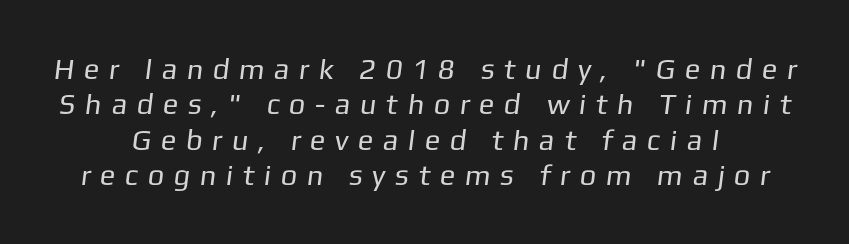
The image shows 29 px regular-weight sans-serif type; set centered, line spacing 1.22x, unusually wide letter spacing (+0.4 em), not underlined; low stroke contrast and a medium x-height.
